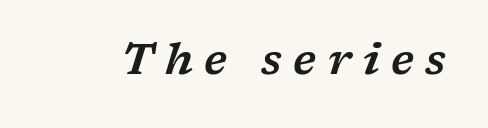
Q: Is the text italic (slanted)? A: Yes, it leans right by about 17 degrees.
Q: Is the typeface a serif or a sans-serif typeface? A: Serif.
Q: Is the text underlined? A: No.
Q: Is the spacing between letters normal or unusually wide? A: Unusually wide.
Q: Width (condensed, normal, or wide)? A: Wide.
Q: Stroke contrast? A: Low.
Q: x-height? A: Medium.
Q: Monospaced? A: No.
